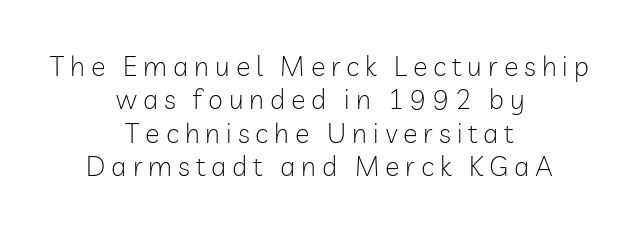
The image shows 27 px text type, upright; set centered, line spacing 1.24x, unusually wide letter spacing (+0.22 em), not underlined.
